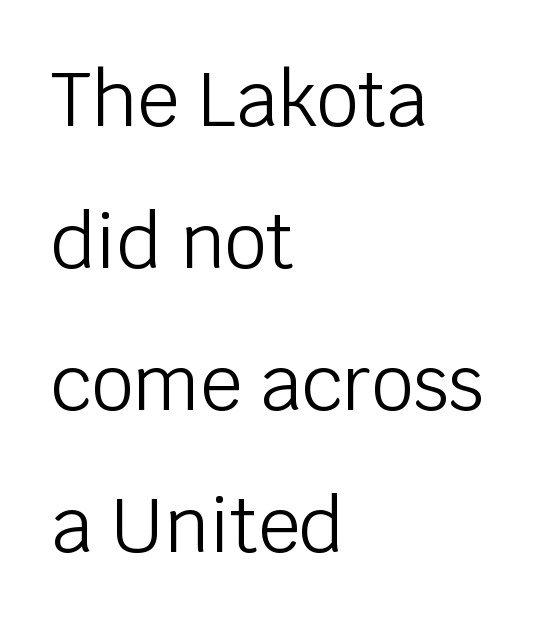
Leading is clearly above the norm, producing a sparse column. Has an underline been added? It has not. This sample has the flowing, uneven cadence of proportional lettering. Regarding serifs, this sample does without them.
